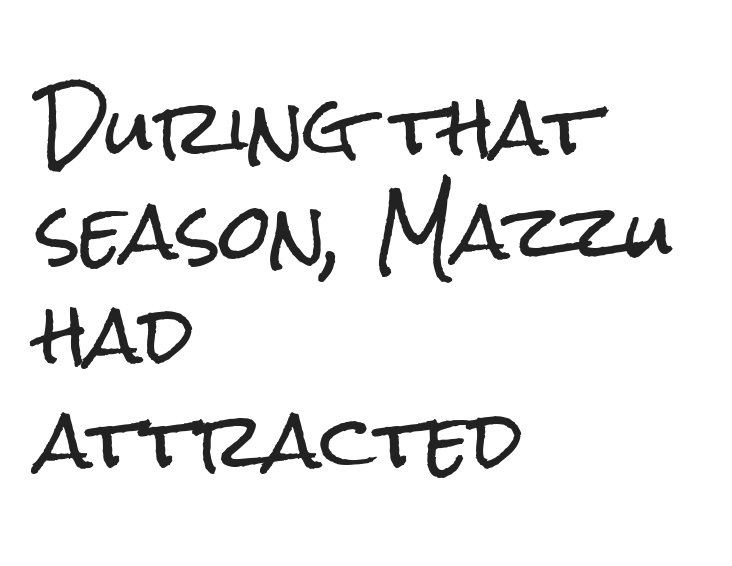
Q: Is the text italic (slanted)? A: No, it is upright.
Q: Is the typeface a serif or a sans-serif typeface? A: Sans-serif.
Q: Is the text underlined? A: No.
Q: How is the paragraph aligned? A: Left-aligned.
Q: Is the spacing between letters normal or unusually wide? A: Normal.
Q: Is the spacing between lines tight, normal or loose? A: Normal.
Q: Width (condensed, normal, or wide)? A: Condensed.
Q: Stroke contrast? A: Low.
Q: x-height? A: Medium.
Q: Monospaced? A: No.
